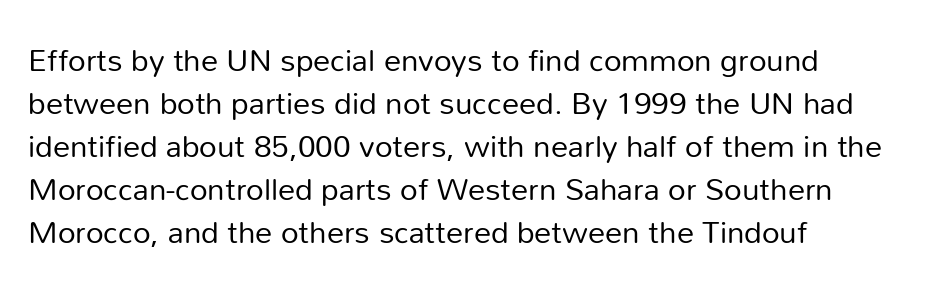
The image shows 31 px regular-weight sans-serif type, upright; set left-aligned, normal line spacing (1.39x), normal letter spacing, not underlined; low stroke contrast and a medium x-height.
